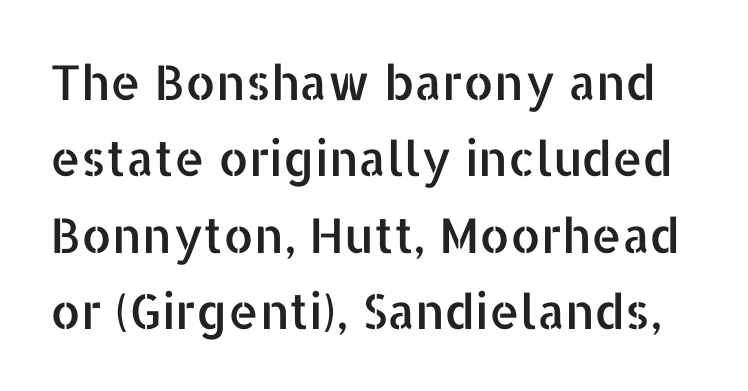
Q: Is the text italic (slanted)? A: No, it is upright.
Q: Is the typeface a serif or a sans-serif typeface? A: Sans-serif.
Q: Is the text underlined? A: No.
Q: Is the spacing between letters normal or unusually wide? A: Normal.
Q: Is the spacing between lines tight, normal or loose? A: Normal.
Q: Width (condensed, normal, or wide)? A: Normal.
Q: Stroke contrast? A: Low.
Q: x-height? A: Medium.
Q: Monospaced? A: No.
